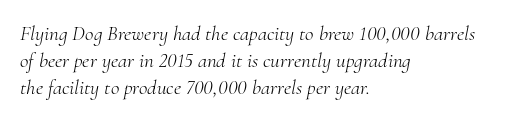
The image shows 21 px text type, italic (leaning right); set left-aligned, normal line spacing (1.28x), normal letter spacing, not underlined.
